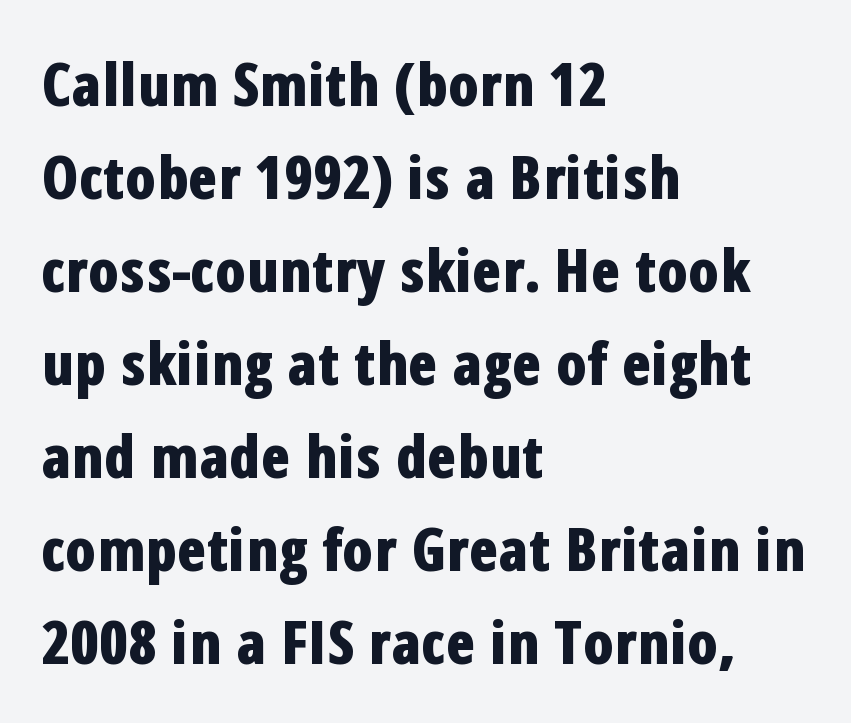
{"serif": "no", "italic": "no", "bold": "yes", "weight": "bold", "width": "condensed", "stroke_contrast": "low", "x_height": "medium", "monospaced": "no", "underline": "no", "align": "left", "line_spacing": "normal", "line_spacing_ratio": 1.55, "letter_spacing": "normal", "letter_spacing_em": 0.0, "glyph_px": 60}
